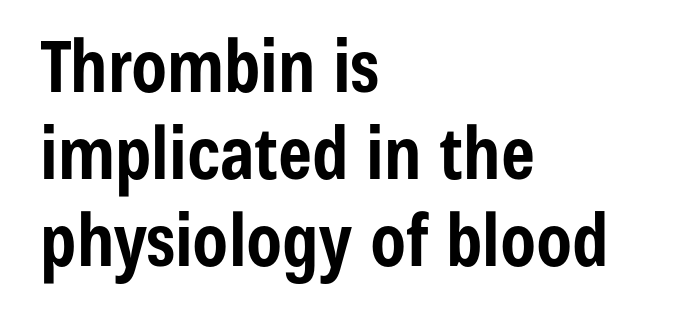
Does the lettering tilt? It doesn't — this is upright. Is this a sans? Yes — the strokes have no serifs. The zone under the glyphs is completely vacant. These lines stack with their left ends in a neat column. Does extra space separate the letters? No, they use regular spacing. Every letter is thick-stroked: bold, no question.
